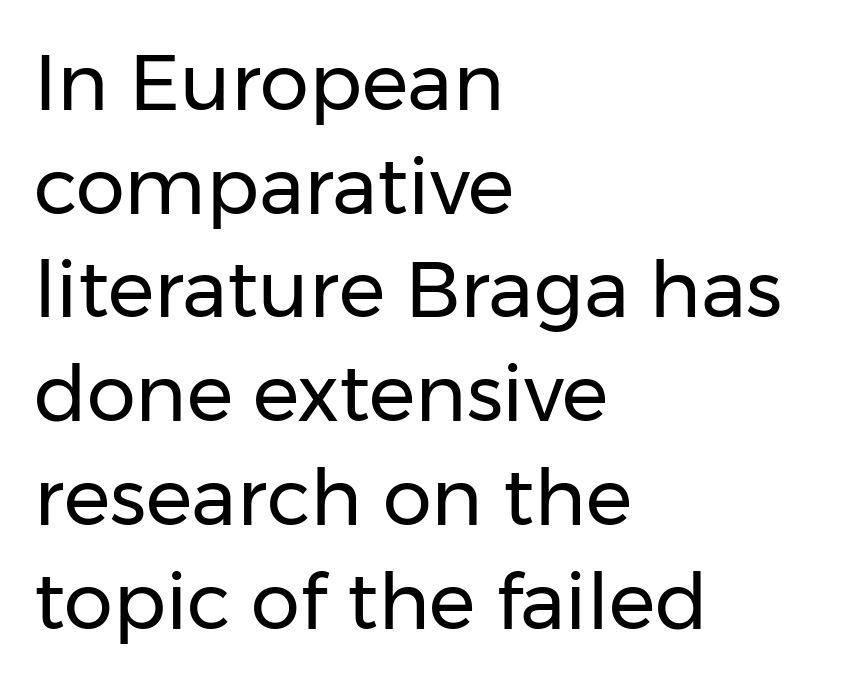
Q: Is the text bold? A: No.
Q: Is the text italic (slanted)? A: No, it is upright.
Q: Is the typeface a serif or a sans-serif typeface? A: Sans-serif.
Q: Is the text underlined? A: No.
Q: How is the paragraph aligned? A: Left-aligned.
Q: Is the spacing between letters normal or unusually wide? A: Normal.
Q: Is the spacing between lines tight, normal or loose? A: Normal.
Q: Width (condensed, normal, or wide)? A: Normal.
Q: Stroke contrast? A: Low.
Q: x-height? A: Medium.
Q: Monospaced? A: No.
